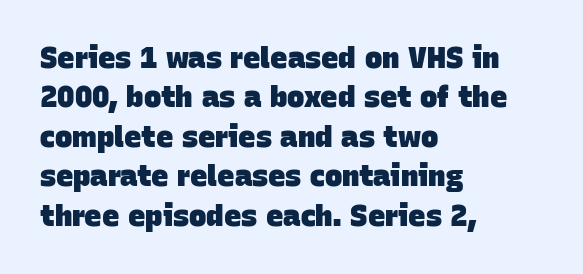
Q: Is the text bold? A: Yes.
Q: Is the typeface a serif or a sans-serif typeface? A: Sans-serif.
Q: Is the text underlined? A: No.
Q: How is the paragraph aligned? A: Left-aligned.
Q: Is the spacing between letters normal or unusually wide? A: Normal.
Q: Is the spacing between lines tight, normal or loose? A: Normal.
Q: Width (condensed, normal, or wide)? A: Normal.
Q: Stroke contrast? A: Low.
Q: x-height? A: Large.
Q: Monospaced? A: No.
